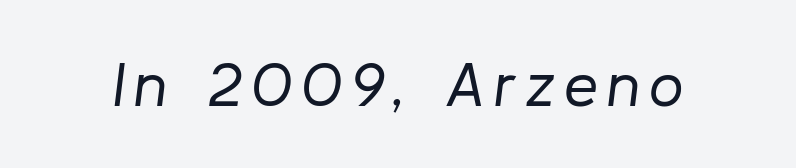
{"italic": "yes", "lean": "right", "slant_degrees": 8, "bold": "no", "weight": "regular", "width": "normal", "stroke_contrast": "low", "x_height": "medium", "monospaced": "no", "underline": "no", "glyph_px": 61}
